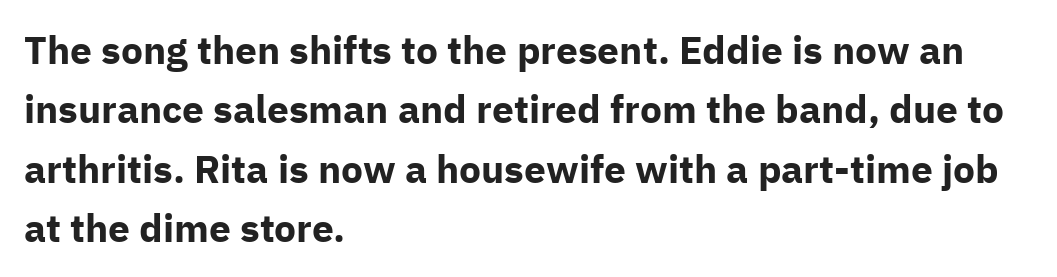
The image shows 39 px bold sans-serif type, upright; set left-aligned, normal line spacing (1.52x), normal letter spacing, not underlined; low stroke contrast and a medium x-height.
